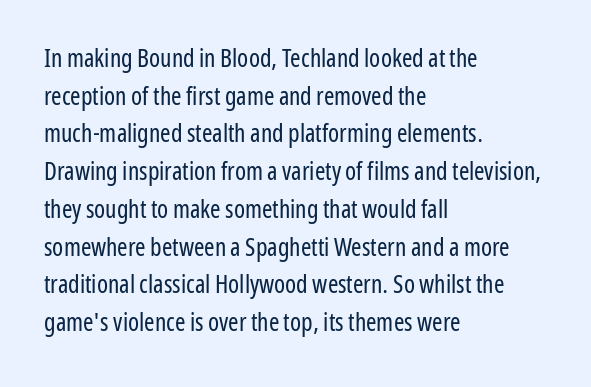
The face used here is rendered with its standard letterfit. Just letters on the line, the space beneath them empty. Caption: face not bold, strokes unweighted. Line spacing here is normal.
